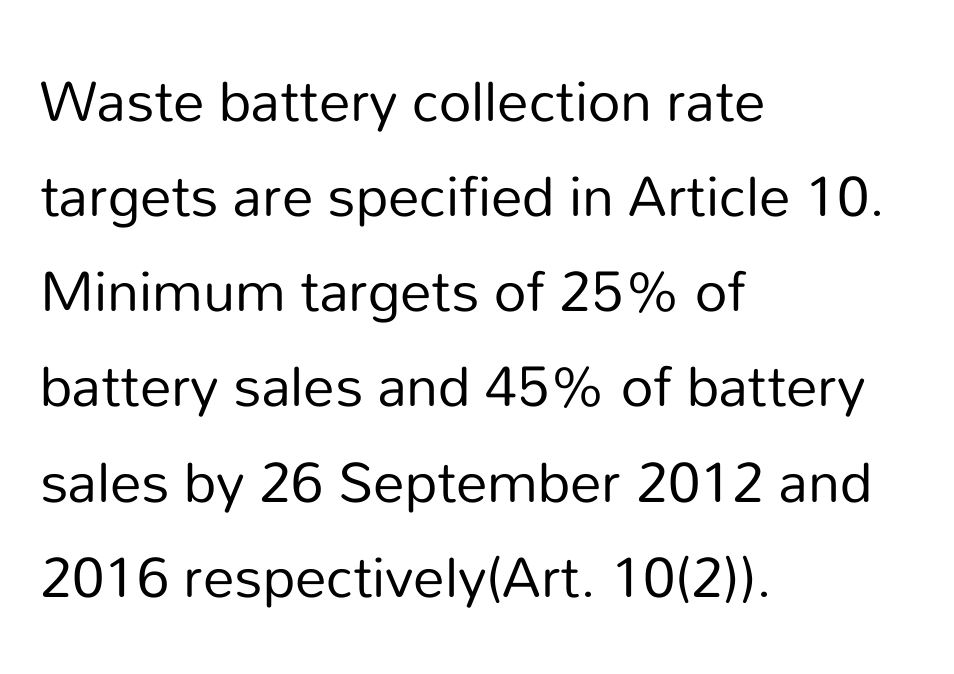
Horizontally, the lines are justified to the leading edge only. Looks like regular typesetting: each glyph gets only the width it needs. The rows are spaced the way most documents space them. Is this a sans? Yes — the strokes have no serifs.
